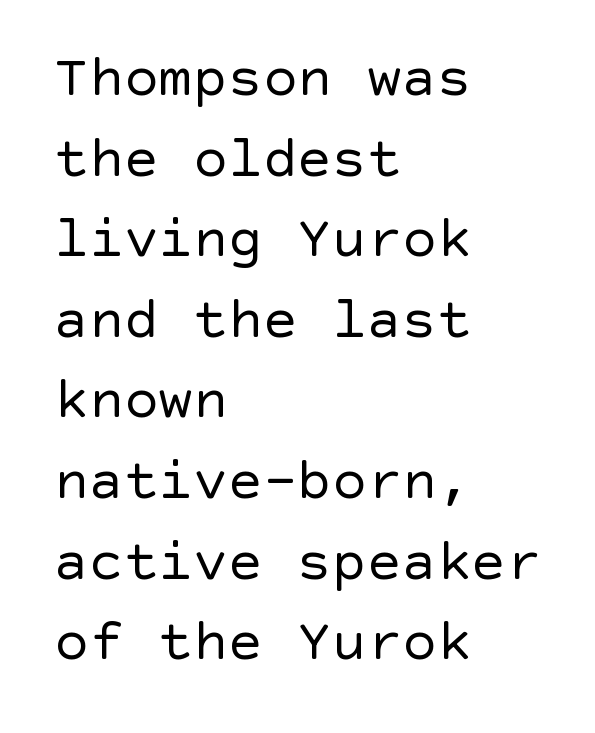
Q: Is the text bold? A: No.
Q: Is the text italic (slanted)? A: No, it is upright.
Q: Is the typeface a serif or a sans-serif typeface? A: Sans-serif.
Q: Is the text underlined? A: No.
Q: How is the paragraph aligned? A: Left-aligned.
Q: Is the spacing between letters normal or unusually wide? A: Normal.
Q: Is the spacing between lines tight, normal or loose? A: Normal.
Q: Width (condensed, normal, or wide)? A: Normal.
Q: x-height? A: Large.
